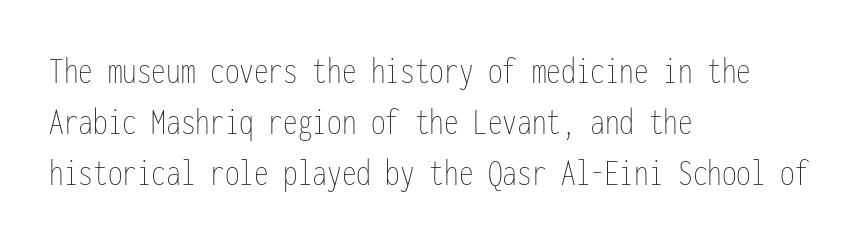
Q: Is the text bold? A: No.
Q: Is the text italic (slanted)? A: No, it is upright.
Q: Is the text underlined? A: No.
Q: How is the paragraph aligned? A: Left-aligned.
Q: Is the spacing between letters normal or unusually wide? A: Normal.
Q: Is the spacing between lines tight, normal or loose? A: Normal.
Q: Width (condensed, normal, or wide)? A: Condensed.
Q: Stroke contrast? A: Low.
Q: x-height? A: Medium.
Q: Monospaced? A: Yes.
